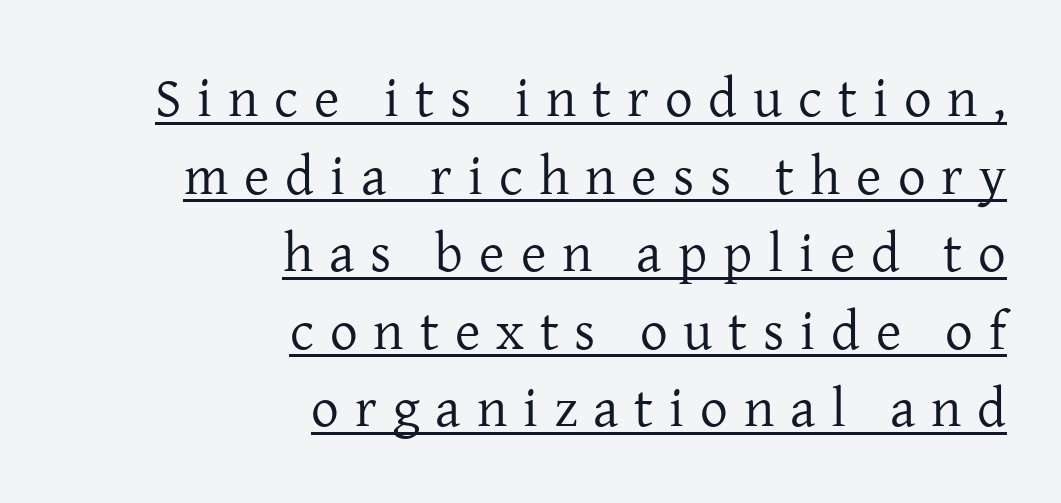
Heaviness? Minimal to ordinary, like unemphasized prose. The rendering anchors every line to the right-hand side. The face used here is rendered with a markedly widened letterfit. The line-height multiplier appears to be the usual default. Posture: straight, roman, zero tilt. Look at the bottom of the vertical strokes: they flare into serifs here.
